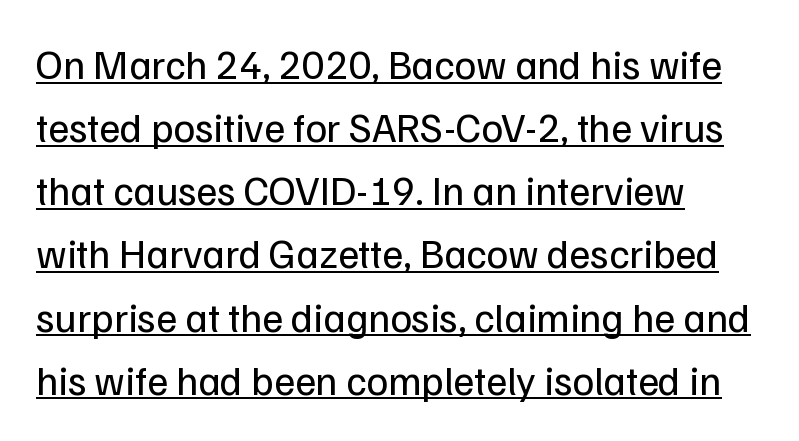
Each stroke keeps to a modest, everyday thickness or less. The passage shown is typed in a proportional face where columns would drift. A student would call this left alignment; a typographer would say flush left, rag right. What kind of face is this? One without serifs — a sans.
